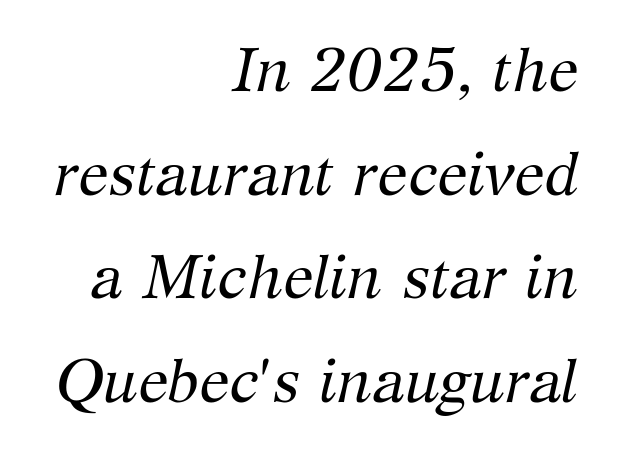
Q: Is the text bold? A: No.
Q: Is the text italic (slanted)? A: Yes, it leans right by about 12 degrees.
Q: Is the typeface a serif or a sans-serif typeface? A: Serif.
Q: Is the text underlined? A: No.
Q: How is the paragraph aligned? A: Right-aligned.
Q: Is the spacing between letters normal or unusually wide? A: Normal.
Q: Is the spacing between lines tight, normal or loose? A: Normal.
Q: Width (condensed, normal, or wide)? A: Normal.
Q: Stroke contrast? A: Medium.
Q: x-height? A: Medium.
Q: Monospaced? A: No.
